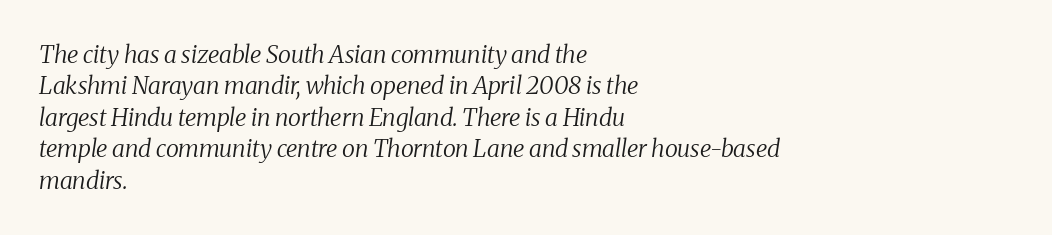
The image shows 24 px text type, italic (leaning right); set left-aligned, normal line spacing (1.31x), normal letter spacing, not underlined.
